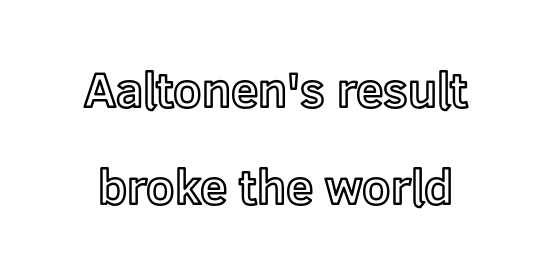
Default kerning and tracking; the words read as compact shapes. Check under the words: just untouched page. What's the leading like? Stretched, with rows far apart. This sample has the flowing, uneven cadence of proportional lettering.
